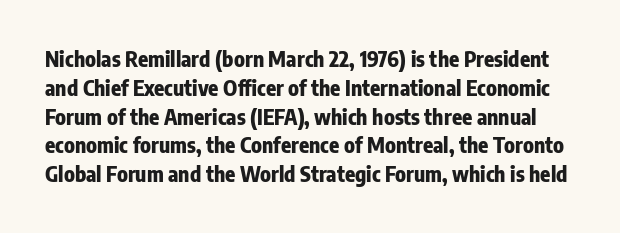
Every stem runs plumb, perpendicular to the baseline. Strong, thick strokes mark this as bold type. The passage shown is not underscored anywhere. A typesetter would call this zero additional tracking. Leading: standard.
